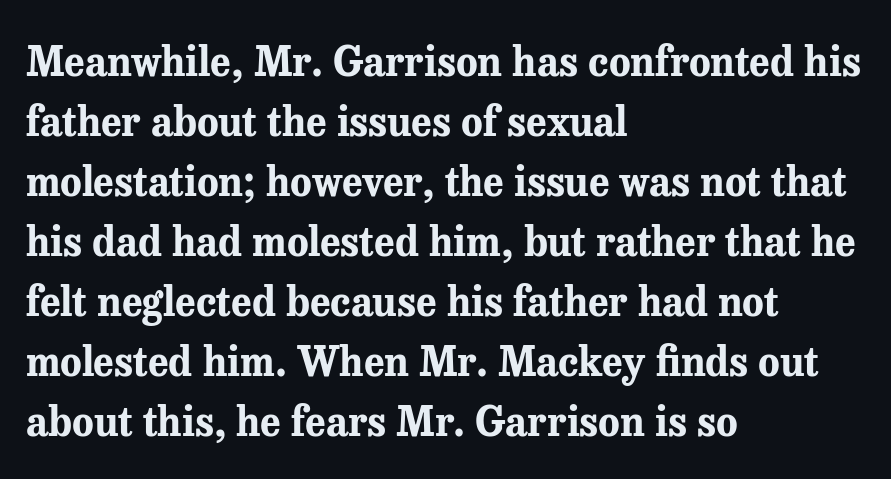
{"serif": "yes", "italic": "no", "bold": "yes", "weight": "bold", "width": "normal", "stroke_contrast": "medium", "x_height": "medium", "monospaced": "no", "underline": "no", "align": "left", "line_spacing": "normal", "line_spacing_ratio": 1.5, "letter_spacing": "normal", "letter_spacing_em": 0.0, "glyph_px": 40}
